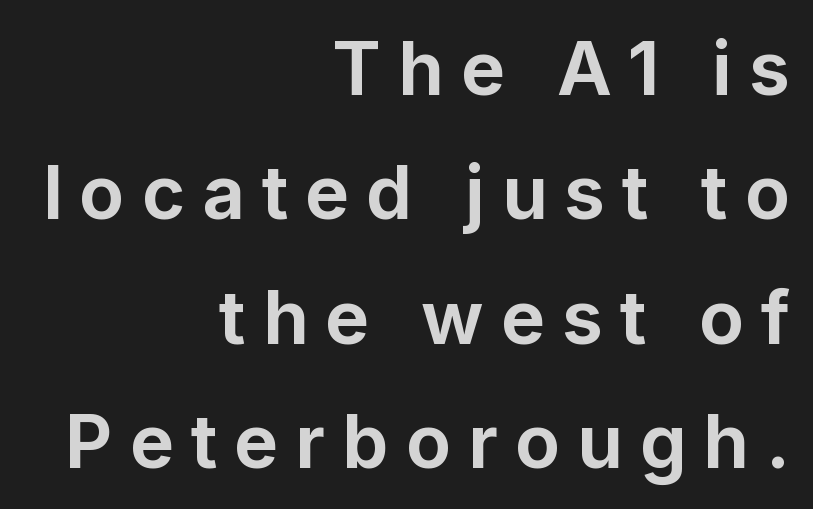
{"serif": "no", "italic": "no", "bold": "yes", "weight": "bold", "width": "normal", "stroke_contrast": "low", "x_height": "medium", "monospaced": "no", "underline": "no", "align": "right", "line_spacing": "normal", "line_spacing_ratio": 1.68, "letter_spacing": "wide", "letter_spacing_em": 0.23, "glyph_px": 74}
